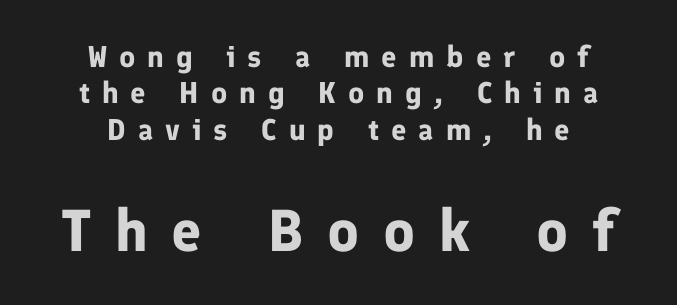
{"serif": "no", "italic": "no", "bold": "yes", "weight": "bold", "width": "normal", "stroke_contrast": "low", "x_height": "medium", "monospaced": "no", "underline": "no", "align": "center", "line_spacing_ratio": 1.21, "letter_spacing": "wide", "letter_spacing_em": 0.4, "larger_block": "second", "size_ratio": 1.97, "glyph_px": 59}
